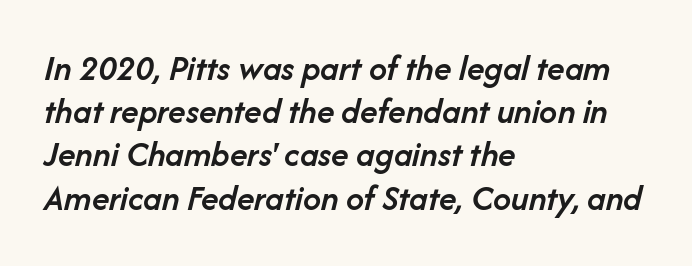
This is oblique type, the kind used for emphasis or titles. The zone under the glyphs is completely vacant. Stroke thickness is moderately raised; the sample reads as semibold. The rag falls on the right side of this text block.
